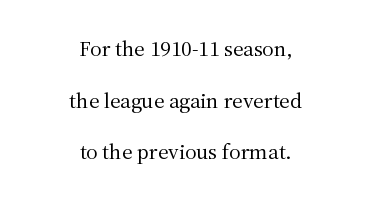
Q: Is the text bold? A: No.
Q: Is the text italic (slanted)? A: No, it is upright.
Q: Is the text underlined? A: No.
Q: How is the paragraph aligned? A: Centered.
Q: Is the spacing between letters normal or unusually wide? A: Normal.
Q: Is the spacing between lines tight, normal or loose? A: Loose.
